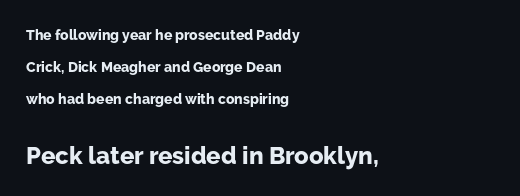
The image shows 24 px bold type, upright; set left-aligned, loose line spacing (2.27x), normal letter spacing, not underlined; the second (bottom) block is 1.71x larger.
